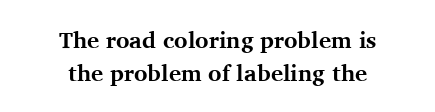
The image shows 23 px bold type, upright; set centered, normal line spacing (1.43x), normal letter spacing, not underlined.
